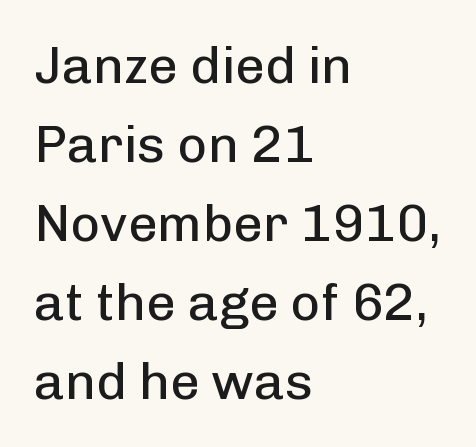
Q: Is the text bold? A: No.
Q: Is the text italic (slanted)? A: No, it is upright.
Q: Is the typeface a serif or a sans-serif typeface? A: Sans-serif.
Q: Is the text underlined? A: No.
Q: How is the paragraph aligned? A: Left-aligned.
Q: Is the spacing between letters normal or unusually wide? A: Normal.
Q: Is the spacing between lines tight, normal or loose? A: Normal.
Q: Width (condensed, normal, or wide)? A: Normal.
Q: Stroke contrast? A: Low.
Q: x-height? A: Medium.
Q: Monospaced? A: No.
